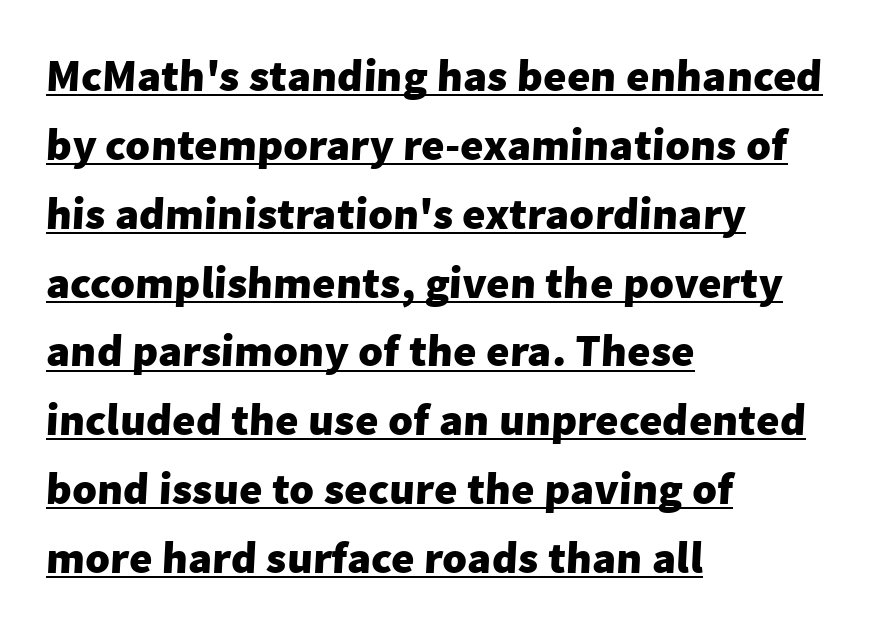
{"serif": "no", "bold": "yes", "weight": "heavy", "width": "normal", "stroke_contrast": "low", "x_height": "medium", "monospaced": "no", "underline": "yes", "align": "left", "line_spacing": "normal", "line_spacing_ratio": 1.53, "letter_spacing": "normal", "letter_spacing_em": 0.0, "glyph_px": 45}
